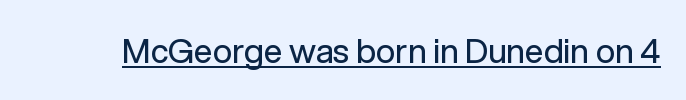
Q: Is the text bold? A: No.
Q: Is the text italic (slanted)? A: No, it is upright.
Q: Is the typeface a serif or a sans-serif typeface? A: Sans-serif.
Q: Is the text underlined? A: Yes.
Q: Is the spacing between letters normal or unusually wide? A: Normal.
Q: Width (condensed, normal, or wide)? A: Normal.
Q: Stroke contrast? A: Low.
Q: x-height? A: Medium.
Q: Monospaced? A: No.
